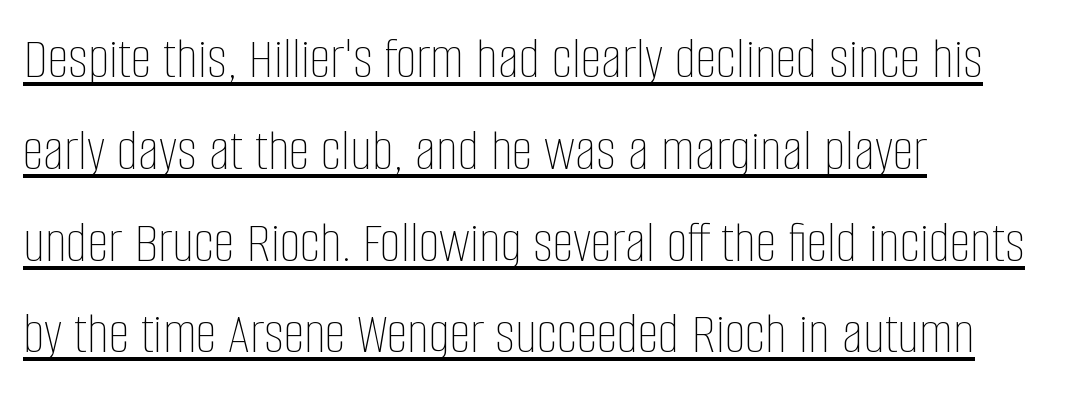
{"italic": "no", "bold": "no", "weight": "thin", "width": "condensed", "stroke_contrast": "low", "x_height": "large", "monospaced": "no", "underline": "yes", "align": "left", "line_spacing": "normal", "line_spacing_ratio": 1.53, "letter_spacing": "normal", "letter_spacing_em": 0.0, "glyph_px": 60}
